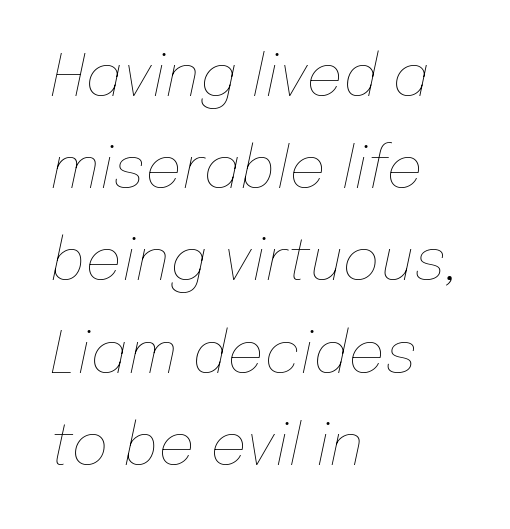
{"italic": "yes", "lean": "right", "slant_degrees": 12, "bold": "no", "weight": "thin", "width": "normal", "stroke_contrast": "low", "x_height": "medium", "monospaced": "no", "underline": "no", "align": "left", "line_spacing": "normal", "line_spacing_ratio": 1.59, "letter_spacing": "normal", "letter_spacing_em": 0.0, "glyph_px": 58}
